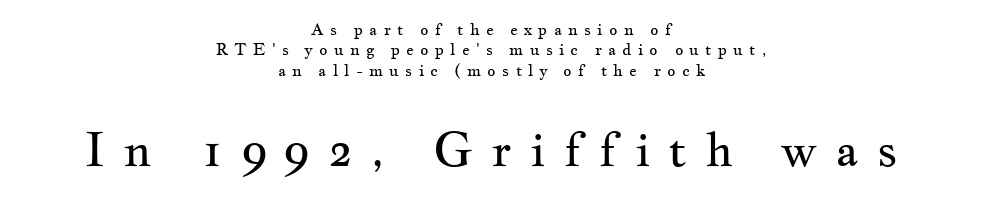
Q: Is the text bold? A: No.
Q: Is the text italic (slanted)? A: No, it is upright.
Q: Is the typeface a serif or a sans-serif typeface? A: Serif.
Q: Is the text underlined? A: No.
Q: How is the paragraph aligned? A: Centered.
Q: Is the spacing between letters normal or unusually wide? A: Unusually wide.
Q: Is the spacing between lines tight, normal or loose? A: Normal.
Q: Which block of text is set in a larger size, the first (top) or the second (bottom)? A: The second (bottom) one.
Q: Width (condensed, normal, or wide)? A: Wide.
Q: Stroke contrast? A: Medium.
Q: x-height? A: Small.
Q: Monospaced? A: No.
